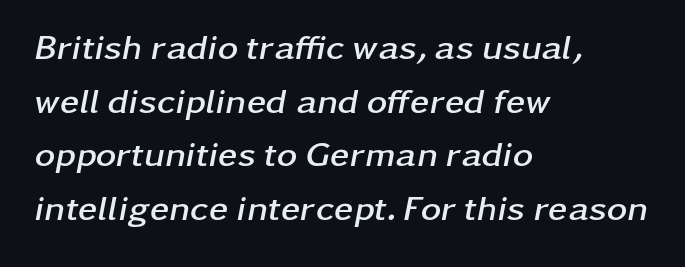
The image shows 35 px semibold, wide type, italic (leaning right); set left-aligned, normal line spacing (1.53x), normal letter spacing, not underlined; low stroke contrast and a medium x-height.
